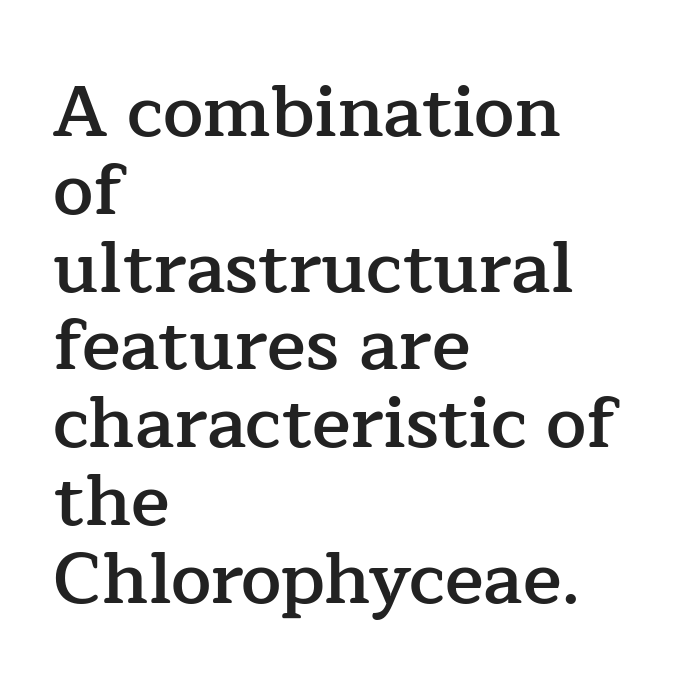
The image shows 72 px semibold serif type, upright; set left-aligned, tight line spacing (1.08x), normal letter spacing, not underlined; low stroke contrast and a medium x-height.
